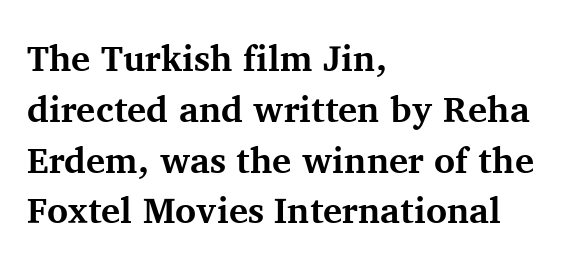
The image shows 36 px bold serif type, upright; set left-aligned, normal line spacing (1.41x), normal letter spacing, not underlined; medium stroke contrast and a medium x-height.
